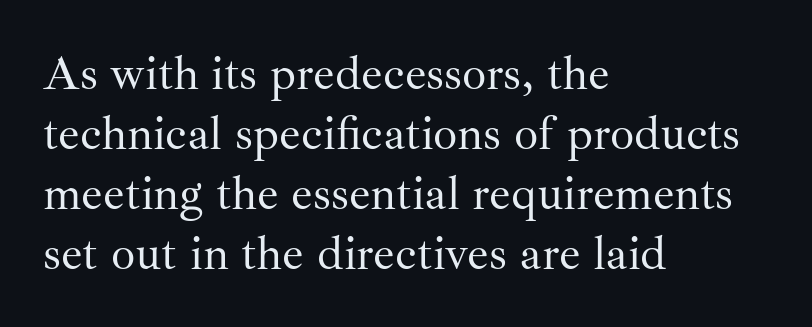
Underlining? Definitely not there. When letters stand straight like this, we call the style roman or upright. The font family rendered here belongs to the serif group. The letters advance in unequal steps, a hallmark of proportional type. Where is the straight margin? On the left.
